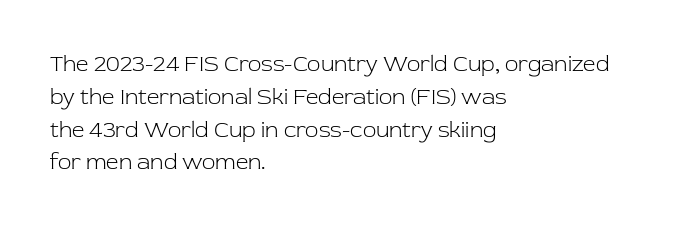
{"italic": "no", "bold": "no", "underline": "no", "align": "left", "line_spacing": "normal", "line_spacing_ratio": 1.49, "letter_spacing": "normal", "letter_spacing_em": 0.0, "glyph_px": 22}
